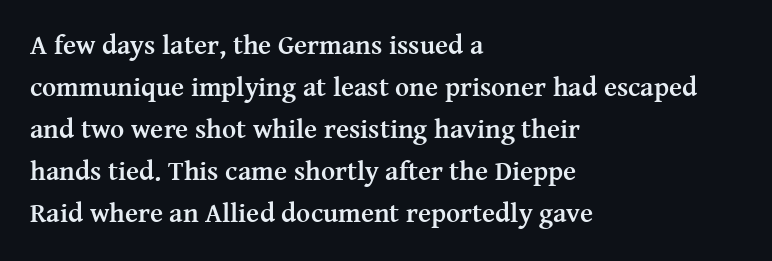
The image shows 27 px bold type, upright; set left-aligned, normal line spacing (1.56x), normal letter spacing, not underlined.
